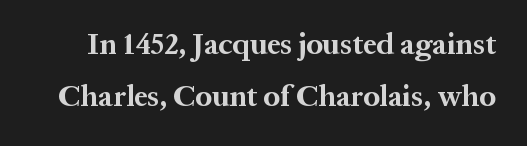
Q: Is the text bold? A: Yes.
Q: Is the text italic (slanted)? A: No, it is upright.
Q: Is the typeface a serif or a sans-serif typeface? A: Serif.
Q: Is the text underlined? A: No.
Q: Is the spacing between letters normal or unusually wide? A: Normal.
Q: Width (condensed, normal, or wide)? A: Normal.
Q: Stroke contrast? A: Medium.
Q: x-height? A: Medium.
Q: Monospaced? A: No.
